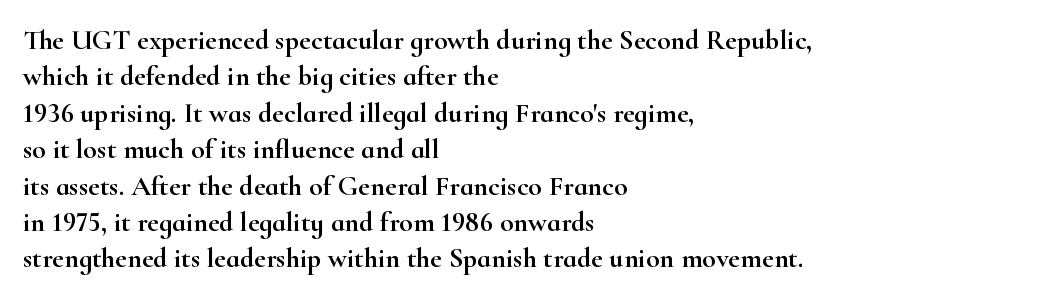
{"serif": "yes", "italic": "no", "width": "wide", "stroke_contrast": "high", "x_height": "small", "monospaced": "no", "underline": "no", "align": "left", "line_spacing": "normal", "line_spacing_ratio": 1.3, "letter_spacing": "normal", "letter_spacing_em": 0.0, "glyph_px": 28}
